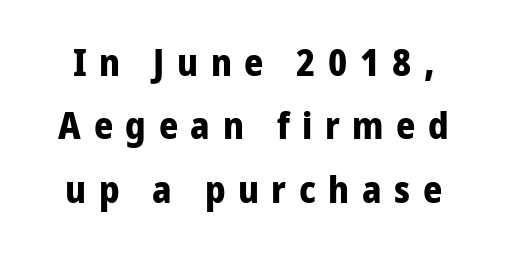
Q: Is the text bold? A: Yes.
Q: Is the text italic (slanted)? A: No, it is upright.
Q: Is the typeface a serif or a sans-serif typeface? A: Sans-serif.
Q: Is the text underlined? A: No.
Q: Is the spacing between letters normal or unusually wide? A: Unusually wide.
Q: Width (condensed, normal, or wide)? A: Normal.
Q: Stroke contrast? A: Low.
Q: x-height? A: Medium.
Q: Monospaced? A: No.
